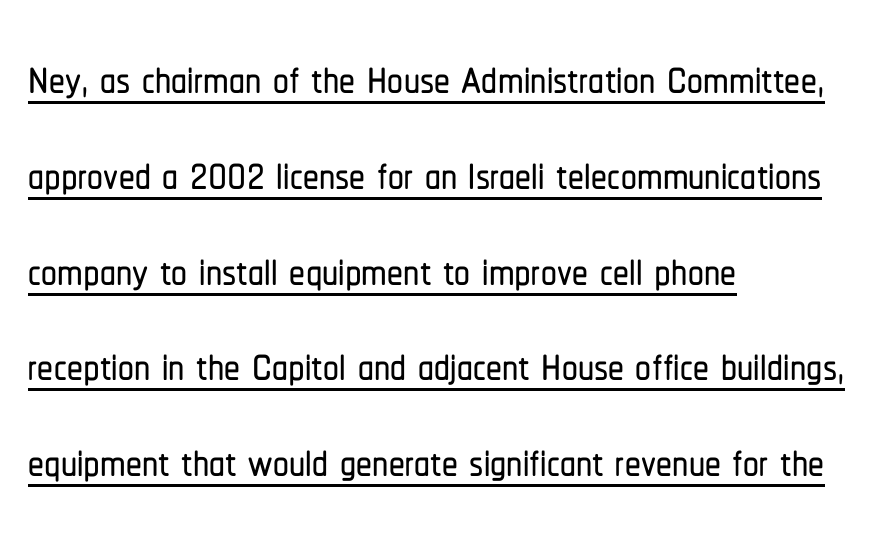
Each letter keeps its own natural width here, so spacing adapts to shape. Italic: no, the glyphs are upright roman. A rule runs beneath these lines of type. Is the letter spacing exaggerated? No — it looks like the ordinary default.
